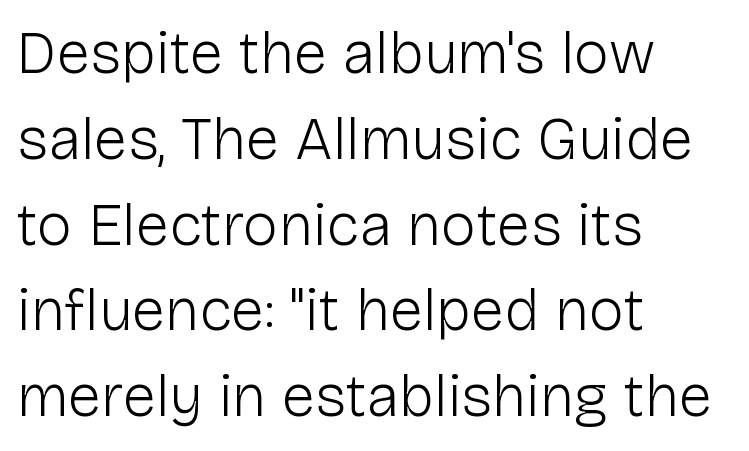
The strokes are not fattened; the text isn't bold. Proportional: the letters do not fall into vertical columns. Words float on clear page, feet unadorned. If you measured baseline to baseline, you'd find a middling distance. Short note: letters normally spaced. Ordinary non-slanted type is in use.
